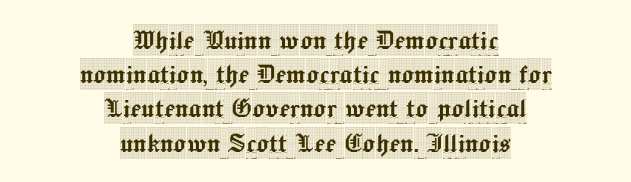
Q: Is the text italic (slanted)? A: No, it is upright.
Q: Is the typeface a serif or a sans-serif typeface? A: Serif.
Q: Is the text underlined? A: No.
Q: How is the paragraph aligned? A: Centered.
Q: Is the spacing between letters normal or unusually wide? A: Normal.
Q: Is the spacing between lines tight, normal or loose? A: Tight.
Q: Width (condensed, normal, or wide)? A: Condensed.
Q: x-height? A: Large.
Q: Monospaced? A: No.
